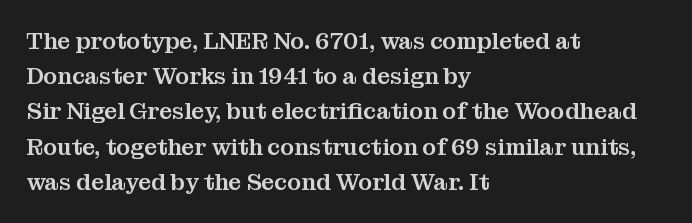
Q: Is the text italic (slanted)? A: No, it is upright.
Q: Is the text underlined? A: No.
Q: How is the paragraph aligned? A: Left-aligned.
Q: Is the spacing between letters normal or unusually wide? A: Normal.
Q: Is the spacing between lines tight, normal or loose? A: Normal.
